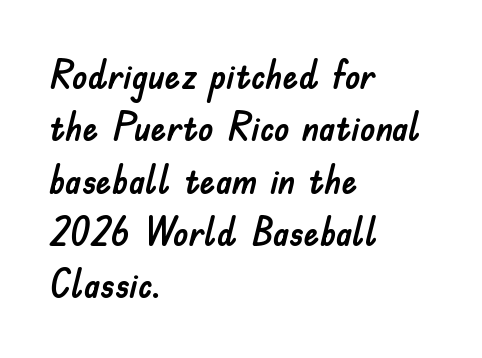
This rendering uses left alignment, leaving the right contour irregular. These lines sit exactly where default settings would place them. This rendering employs a face without finishing strokes, i.e., a sans-serif. The rendering uses natural spacing where letterforms have individual widths. Inter-character spacing is left at the font's built-in metrics.
